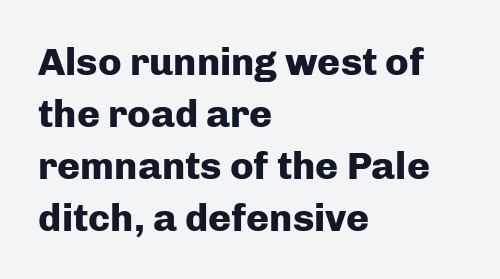
Horizontal bands of white between lines are of average thickness. Standard letterfit; no display-style spreading of the glyphs. You could not count columns in this text — the font is proportionally spaced. Set as a true bold cut, around the 700 mark. Type without underlining. The letters carry no serifs — their stems end cleanly without finishing strokes.
